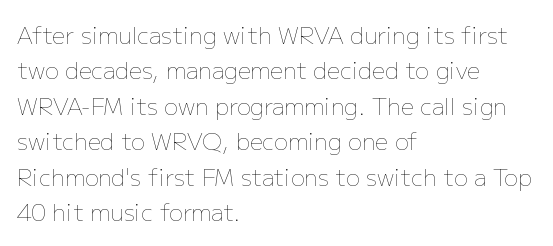
Q: Is the text bold? A: No.
Q: Is the text italic (slanted)? A: No, it is upright.
Q: Is the text underlined? A: No.
Q: How is the paragraph aligned? A: Left-aligned.
Q: Is the spacing between letters normal or unusually wide? A: Normal.
Q: Is the spacing between lines tight, normal or loose? A: Normal.
